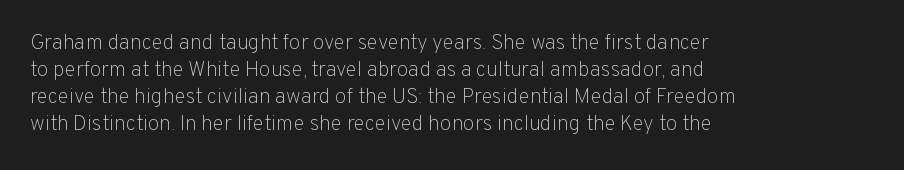
Q: Is the text bold? A: No.
Q: Is the text italic (slanted)? A: No, it is upright.
Q: Is the text underlined? A: No.
Q: How is the paragraph aligned? A: Left-aligned.
Q: Is the spacing between letters normal or unusually wide? A: Normal.
Q: Is the spacing between lines tight, normal or loose? A: Normal.
